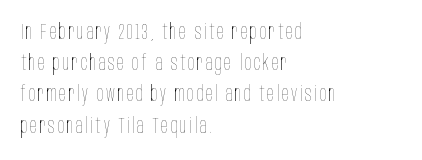
A student would call this left alignment; a typographer would say flush left, rag right. The lettering holds an erect, upright posture throughout. Rows of type keep a routine distance in the vertical direction. The font is comparable to plain body text, perhaps lighter. This rendering features lettering with no underline.
